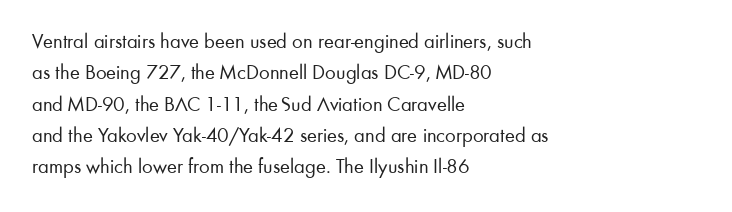
The image shows 21 px text type, upright; set left-aligned, normal line spacing (1.49x), normal letter spacing, not underlined.
